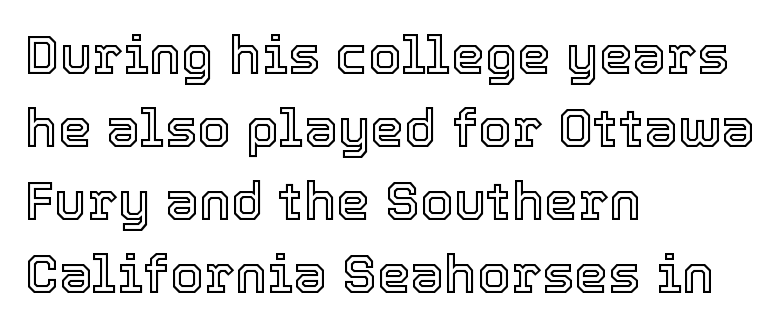
Q: Is the text italic (slanted)? A: No, it is upright.
Q: Is the text underlined? A: No.
Q: How is the paragraph aligned? A: Left-aligned.
Q: Is the spacing between letters normal or unusually wide? A: Normal.
Q: Is the spacing between lines tight, normal or loose? A: Normal.
Q: Width (condensed, normal, or wide)? A: Normal.
Q: x-height? A: Medium.
Q: Monospaced? A: No.
